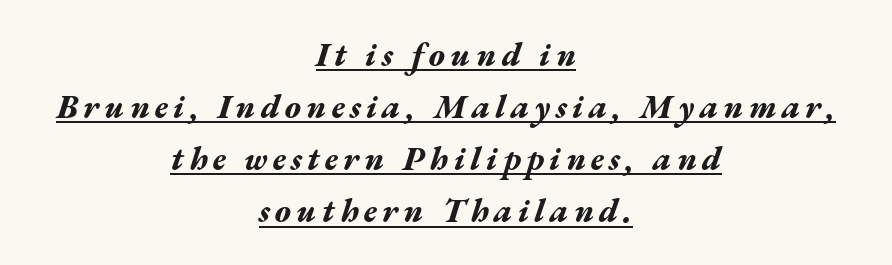
The image shows 33 px bold, wide type, italic (leaning right); set centered, normal line spacing (1.58x), underlined; medium stroke contrast and a medium x-height.
